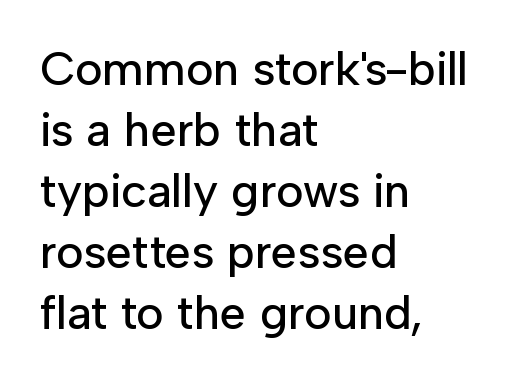
Q: Is the text italic (slanted)? A: No, it is upright.
Q: Is the typeface a serif or a sans-serif typeface? A: Sans-serif.
Q: Is the text underlined? A: No.
Q: How is the paragraph aligned? A: Left-aligned.
Q: Is the spacing between letters normal or unusually wide? A: Normal.
Q: Is the spacing between lines tight, normal or loose? A: Normal.
Q: Width (condensed, normal, or wide)? A: Normal.
Q: Stroke contrast? A: Low.
Q: x-height? A: Medium.
Q: Monospaced? A: No.
